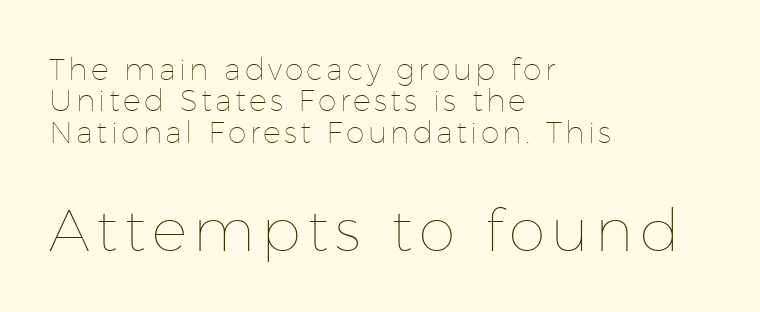
Is this a fixed-width face? No — the glyphs have proportional, varying widths. Which of the two is more prominent by size? The second, at the bottom. The weight tops out at a normal text grade. How would I describe the line gaps? Narrow and economical. The setting favours the left margin, as ordinary paragraphs usually do. Descender tails drop into unmarked territory.
